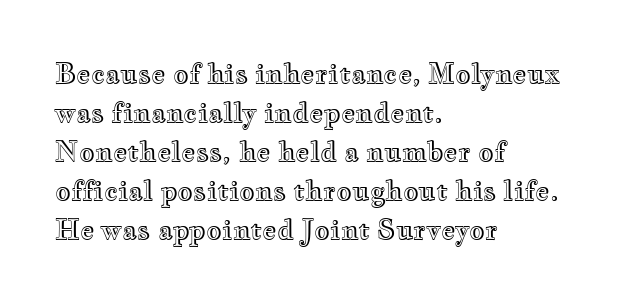
{"italic": "no", "underline": "no", "align": "left", "line_spacing": "normal", "line_spacing_ratio": 1.44, "letter_spacing": "normal", "letter_spacing_em": 0.0, "glyph_px": 27}
